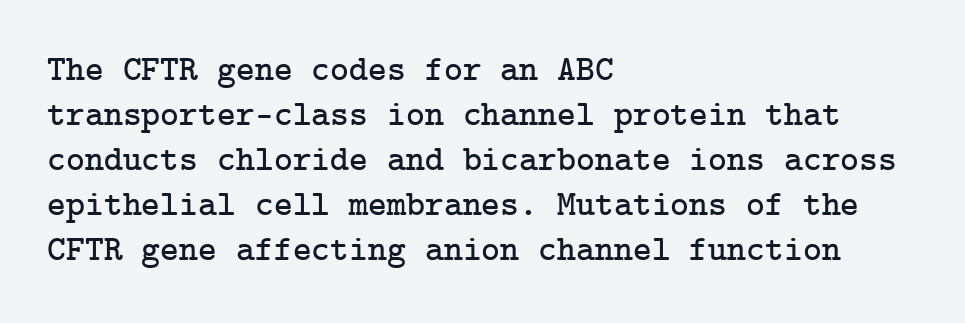
{"serif": "yes", "italic": "no", "width": "normal", "stroke_contrast": "low", "x_height": "medium", "underline": "no", "align": "left", "line_spacing": "normal", "line_spacing_ratio": 1.25, "letter_spacing": "normal", "letter_spacing_em": 0.0, "glyph_px": 36}
